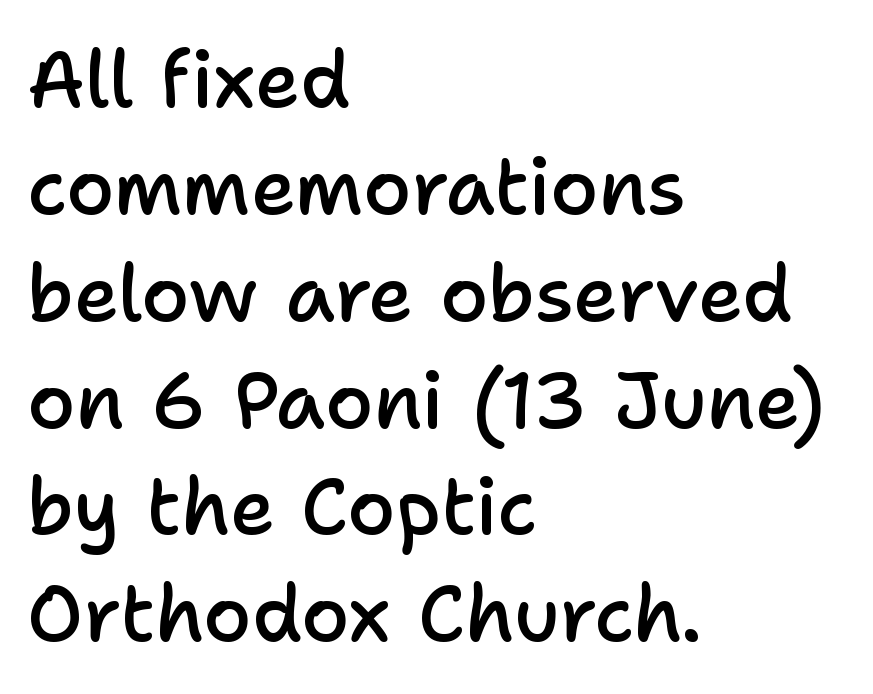
Q: Is the text bold? A: Semi-bold.
Q: Is the text italic (slanted)? A: No, it is upright.
Q: Is the typeface a serif or a sans-serif typeface? A: Sans-serif.
Q: Is the text underlined? A: No.
Q: How is the paragraph aligned? A: Left-aligned.
Q: Is the spacing between letters normal or unusually wide? A: Normal.
Q: Is the spacing between lines tight, normal or loose? A: Normal.
Q: Width (condensed, normal, or wide)? A: Normal.
Q: Stroke contrast? A: Low.
Q: x-height? A: Medium.
Q: Monospaced? A: No.
